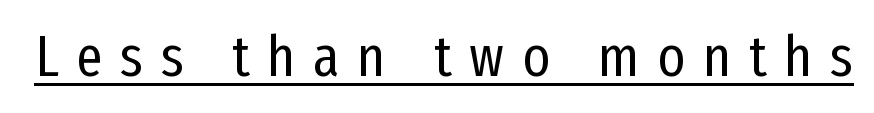
{"serif": "no", "italic": "no", "bold": "no", "weight": "regular", "width": "condensed", "stroke_contrast": "low", "x_height": "medium", "monospaced": "no", "underline": "yes", "letter_spacing": "wide", "letter_spacing_em": 0.31, "glyph_px": 58}
